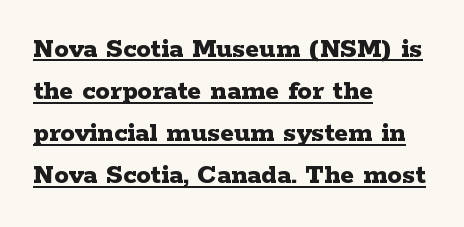
{"serif": "yes", "italic": "no", "bold": "yes", "weight": "bold", "width": "wide", "stroke_contrast": "low", "x_height": "medium", "monospaced": "no", "underline": "yes", "align": "left", "line_spacing": "normal", "line_spacing_ratio": 1.45, "letter_spacing": "normal", "letter_spacing_em": 0.0, "glyph_px": 29}
